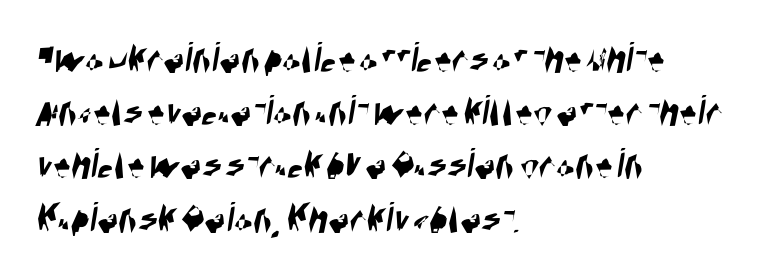
This is sans-serif lettering, the kind often seen on screens and signage. The string is rendered with underlining switched off. The line texture is even and compact thanks to regular tracking. You could not count columns in this text — the font is proportionally spaced. Short and long lines alike share a common starting point at left.
